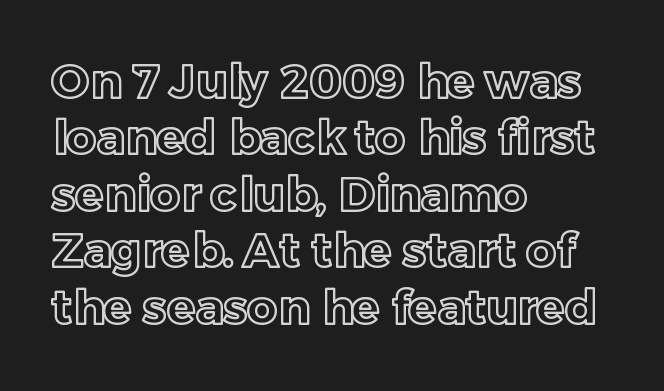
{"italic": "no", "width": "normal", "x_height": "medium", "monospaced": "no", "underline": "no", "align": "left", "line_spacing_ratio": 1.2, "letter_spacing": "normal", "letter_spacing_em": 0.0, "glyph_px": 47}
